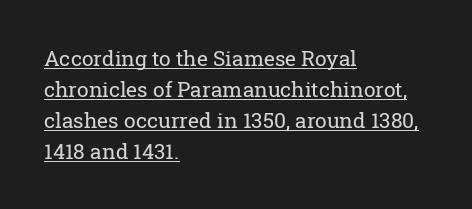
In designer terms, the underline attribute is active on this setting. Compared with a centered layout, this one pins lines to the left instead. Leading: standard. The letterforms sit at book weight or below. The horizontal fit of the characters is conventional and even.
